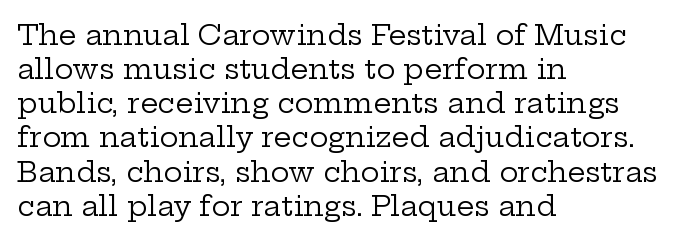
The image shows 28 px regular-weight, wide serif type, upright; set left-aligned, line spacing 1.22x, normal letter spacing, not underlined; low stroke contrast and a medium x-height.
